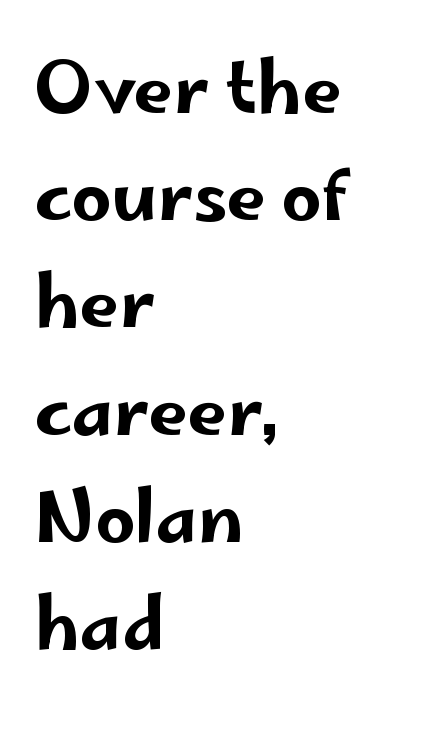
{"serif": "no", "italic": "no", "width": "wide", "stroke_contrast": "low", "x_height": "small", "monospaced": "no", "underline": "no", "align": "left", "line_spacing": "normal", "line_spacing_ratio": 1.51, "letter_spacing": "normal", "letter_spacing_em": 0.0, "glyph_px": 71}
